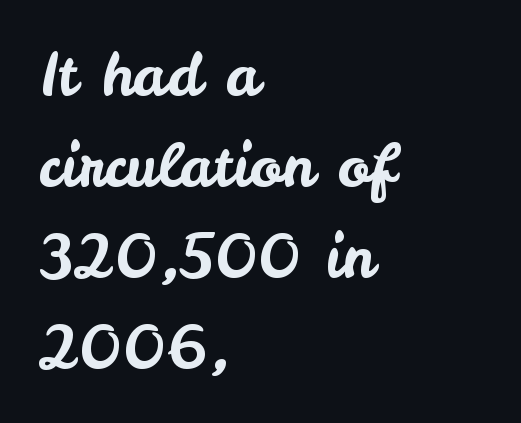
{"serif": "no", "width": "normal", "stroke_contrast": "low", "x_height": "small", "monospaced": "no", "underline": "no", "align": "left", "line_spacing": "normal", "line_spacing_ratio": 1.54, "letter_spacing": "normal", "letter_spacing_em": 0.0, "glyph_px": 59}
